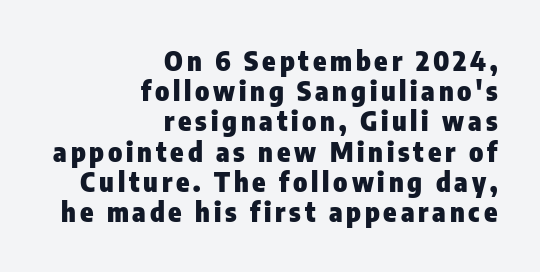
{"italic": "no", "bold": "yes", "underline": "no", "align": "right", "line_spacing": "tight", "line_spacing_ratio": 1.12, "glyph_px": 27}
